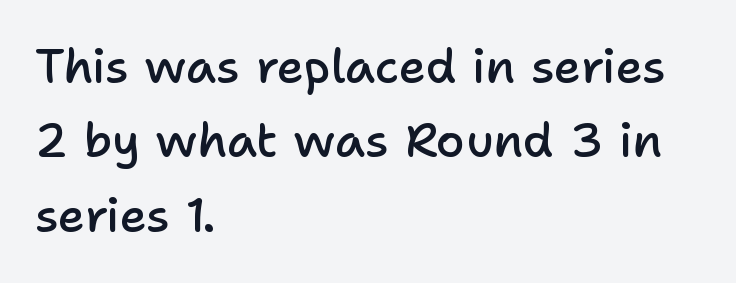
Q: Is the text bold? A: Semi-bold.
Q: Is the text italic (slanted)? A: No, it is upright.
Q: Is the typeface a serif or a sans-serif typeface? A: Sans-serif.
Q: Is the text underlined? A: No.
Q: How is the paragraph aligned? A: Left-aligned.
Q: Is the spacing between letters normal or unusually wide? A: Normal.
Q: Is the spacing between lines tight, normal or loose? A: Normal.
Q: Width (condensed, normal, or wide)? A: Normal.
Q: Stroke contrast? A: Low.
Q: x-height? A: Medium.
Q: Monospaced? A: No.
